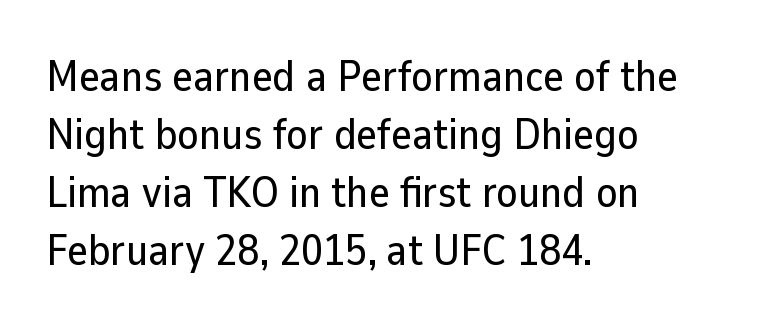
{"serif": "no", "italic": "no", "width": "normal", "stroke_contrast": "low", "x_height": "medium", "monospaced": "no", "underline": "no", "align": "left", "line_spacing": "normal", "line_spacing_ratio": 1.32, "letter_spacing": "normal", "letter_spacing_em": 0.0, "glyph_px": 44}
